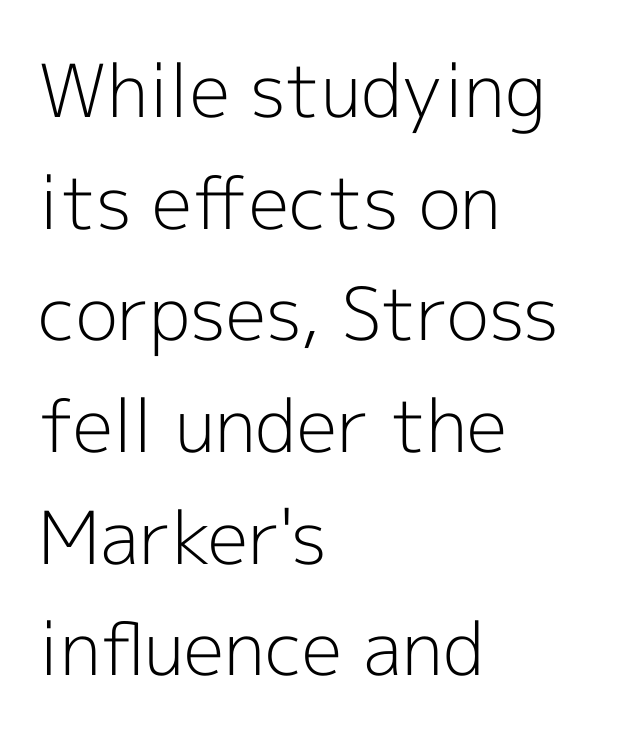
The image shows 73 px light sans-serif type, upright; set left-aligned, normal line spacing (1.53x), normal letter spacing, not underlined; a medium x-height.
